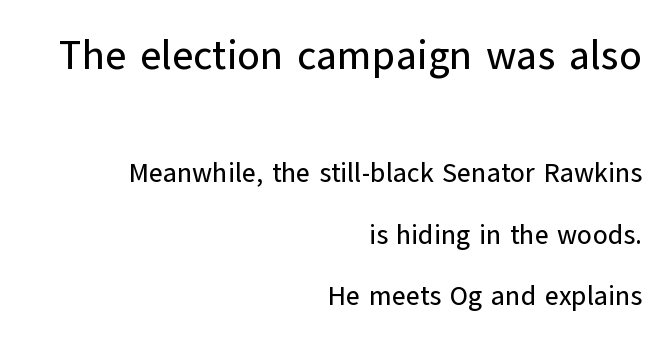
The image shows 41 px sans-serif type, upright; set right-aligned, loose line spacing (2.29x), normal letter spacing, not underlined; the first (top) block is 1.52x larger; low stroke contrast and a medium x-height.
